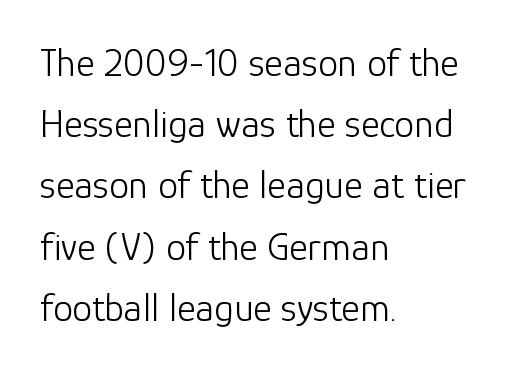
The letters stand straight up with perfectly vertical stems. Vertical spacing — default. In terms of letterspacing, this is plain default setting. Underline: absent.
